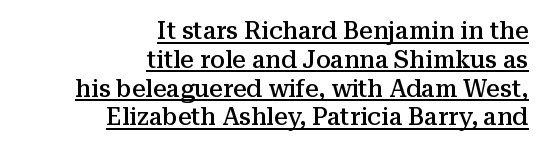
The image shows 24 px text type, upright; set right-aligned, line spacing 1.2x, normal letter spacing, underlined.
